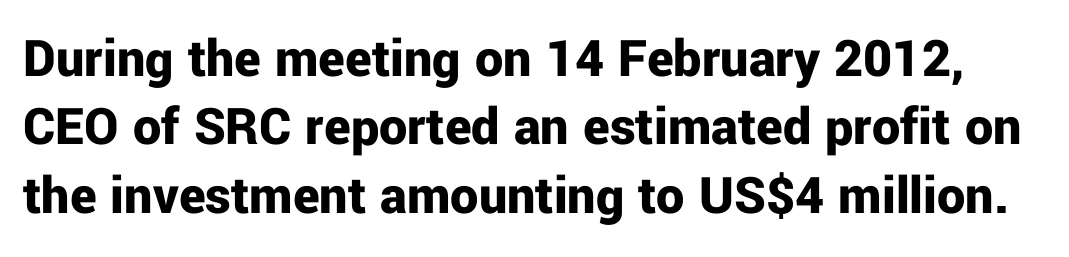
The face used here is proportionally spaced, like ordinary book or web type. If you drew a line through each stem, it would be perfectly vertical. Look at the stroke-to-counter ratio: heavy, a bold. Bare-footed words on every line. The typeface chosen for these lines omits serifs.
